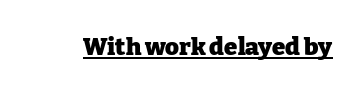
The image shows 24 px bold type, upright; set normal letter spacing, underlined.
